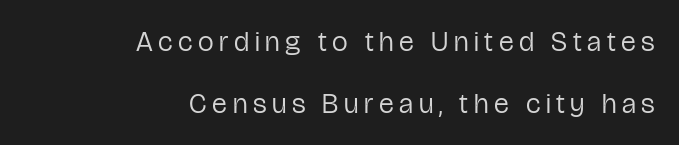
{"serif": "no", "italic": "no", "bold": "no", "weight": "regular", "width": "condensed", "stroke_contrast": "low", "x_height": "medium", "monospaced": "no", "underline": "no", "align": "right", "line_spacing": "loose", "line_spacing_ratio": 2.21, "letter_spacing": "wide", "letter_spacing_em": 0.2, "glyph_px": 28}
